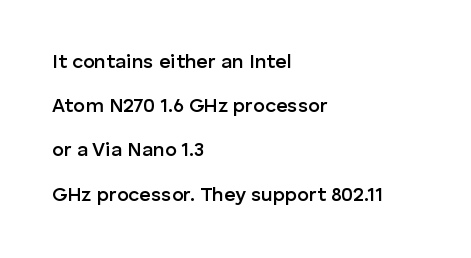
Q: Is the text bold? A: Semi-bold.
Q: Is the text italic (slanted)? A: No, it is upright.
Q: Is the text underlined? A: No.
Q: How is the paragraph aligned? A: Left-aligned.
Q: Is the spacing between letters normal or unusually wide? A: Normal.
Q: Is the spacing between lines tight, normal or loose? A: Loose.
